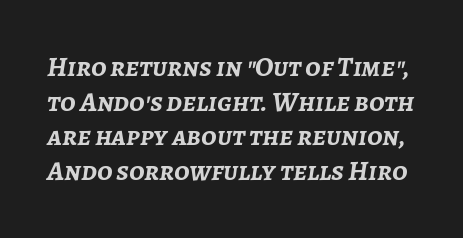
The glyphs are unaccompanied by any horizontal stroke below them. This sample has the flowing, uneven cadence of proportional lettering. The glyphs have the mass of a bold cut. Style check: oblique.
